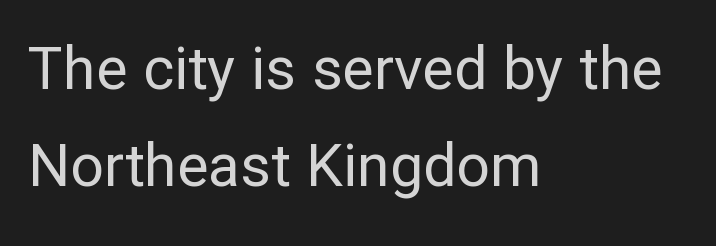
{"serif": "no", "italic": "no", "bold": "no", "weight": "regular", "width": "normal", "stroke_contrast": "low", "x_height": "medium", "monospaced": "no", "underline": "no", "align": "left", "line_spacing": "normal", "line_spacing_ratio": 1.64, "letter_spacing": "normal", "letter_spacing_em": 0.0, "glyph_px": 59}
